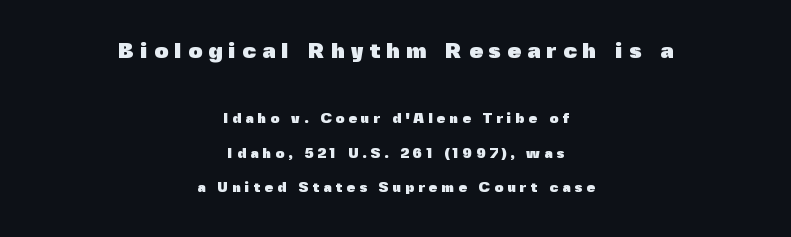
{"italic": "no", "bold": "yes", "underline": "no", "align": "center", "line_spacing": "loose", "line_spacing_ratio": 2.45, "letter_spacing": "wide", "letter_spacing_em": 0.28, "larger_block": "first", "size_ratio": 1.57, "glyph_px": 22}
